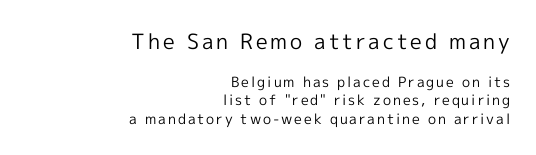
Is there much room between lines? A standard amount, neither cramped nor airy. Letters have the restrained weight of plain body copy at most. Beneath every word, the page is bare. Does the lettering tilt? It doesn't — this is upright. Each line ends at the same right margin while the left side varies. The letters in the upper block stand taller than those in the block below.
